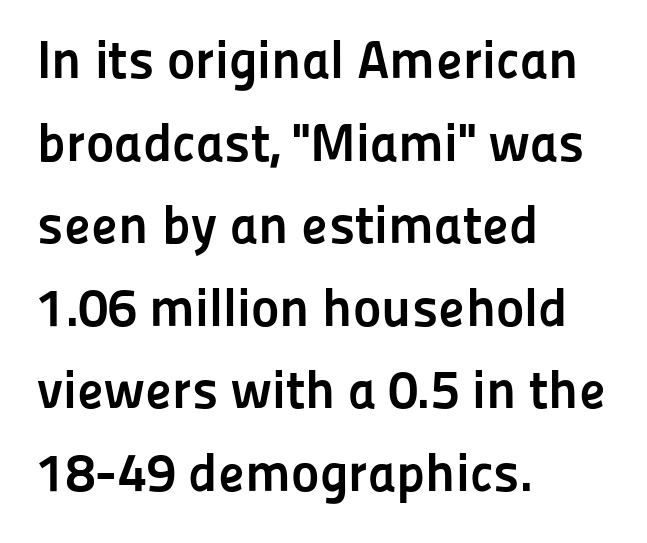
The image shows 54 px semibold sans-serif type, upright; set left-aligned, normal line spacing (1.53x), normal letter spacing, not underlined; low stroke contrast and a medium x-height.
